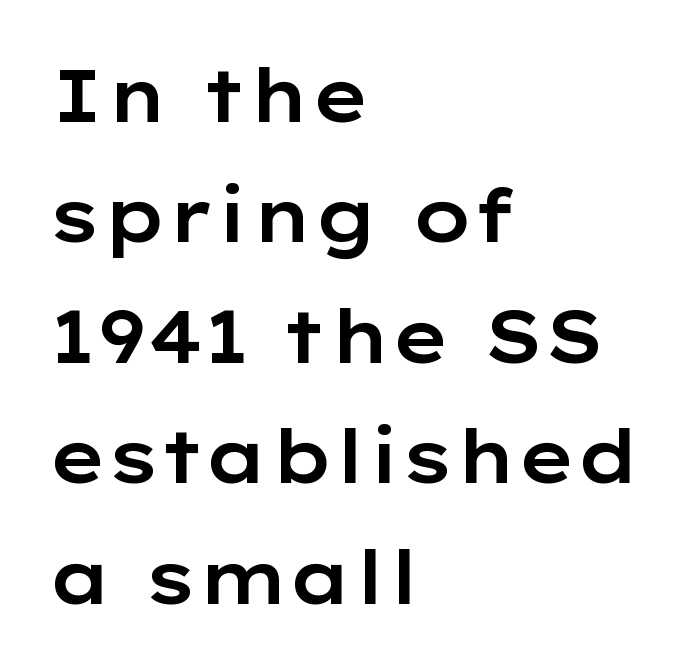
Q: Is the text italic (slanted)? A: No, it is upright.
Q: Is the typeface a serif or a sans-serif typeface? A: Sans-serif.
Q: Is the text underlined? A: No.
Q: How is the paragraph aligned? A: Left-aligned.
Q: Is the spacing between letters normal or unusually wide? A: Normal.
Q: Is the spacing between lines tight, normal or loose? A: Normal.
Q: Width (condensed, normal, or wide)? A: Wide.
Q: Stroke contrast? A: Low.
Q: x-height? A: Medium.
Q: Monospaced? A: No.
